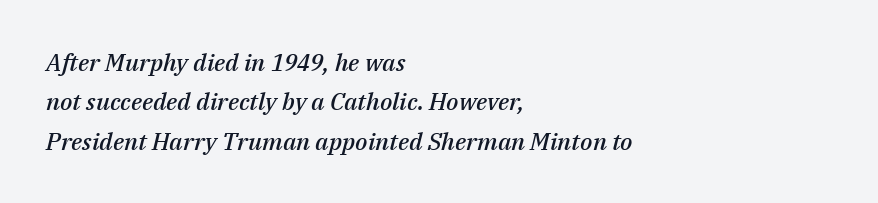
Q: Is the text bold? A: Semi-bold.
Q: Is the text italic (slanted)? A: Yes, it leans right by about 14 degrees.
Q: Is the text underlined? A: No.
Q: How is the paragraph aligned? A: Left-aligned.
Q: Is the spacing between letters normal or unusually wide? A: Normal.
Q: Is the spacing between lines tight, normal or loose? A: Normal.
